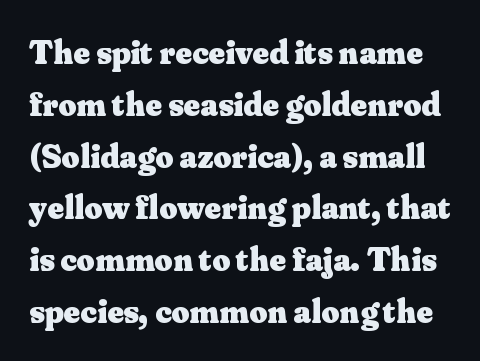
Q: Is the text bold? A: Yes.
Q: Is the text italic (slanted)? A: No, it is upright.
Q: Is the typeface a serif or a sans-serif typeface? A: Serif.
Q: Is the text underlined? A: No.
Q: Is the spacing between letters normal or unusually wide? A: Normal.
Q: Is the spacing between lines tight, normal or loose? A: Normal.
Q: Width (condensed, normal, or wide)? A: Normal.
Q: Stroke contrast? A: Medium.
Q: x-height? A: Small.
Q: Monospaced? A: No.
